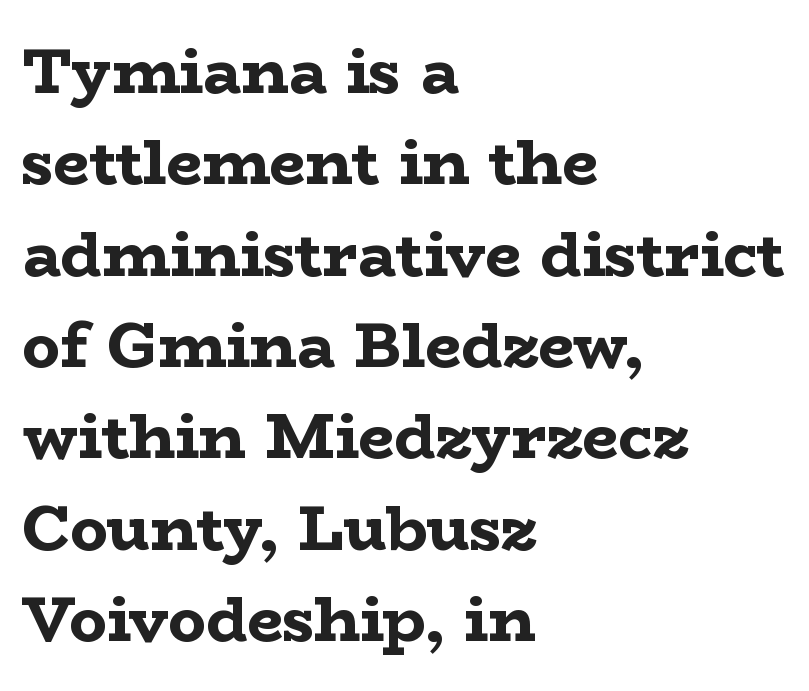
Every character sits straight up, as roman type does. Standard letterfit; no display-style spreading of the glyphs. The glyphs have the mass of a bold cut. The zone under the glyphs is completely vacant. Each letter keeps its own natural width here, so spacing adapts to shape.
